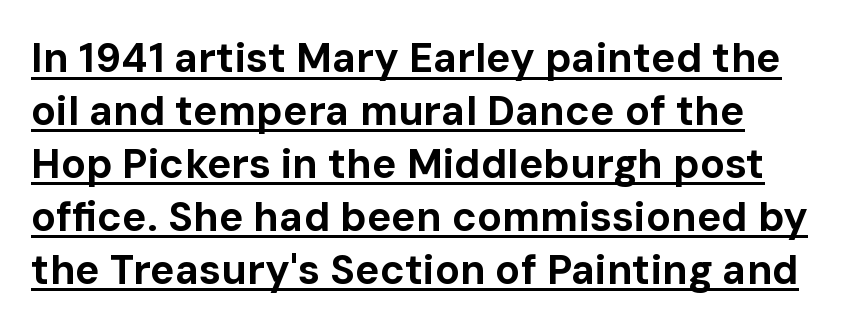
{"serif": "no", "italic": "no", "bold": "yes", "weight": "bold", "width": "normal", "stroke_contrast": "low", "x_height": "medium", "monospaced": "no", "underline": "yes", "line_spacing": "normal", "line_spacing_ratio": 1.29, "letter_spacing": "normal", "letter_spacing_em": 0.0, "glyph_px": 41}
